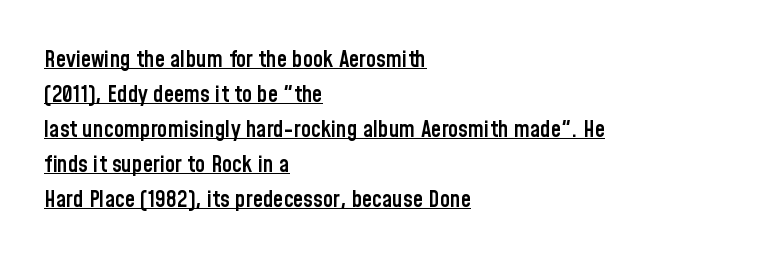
Check the space under the baseline: a stroke is drawn there. In terms of posture, this sample is upright. Visually the block forms a straight wall on the left and a jagged coastline on the right. The vertical gap from one line to the next is medium. The type is set solid horizontally, with unmodified tracking. Set as a demibold, roughly 600 on the weight scale.
